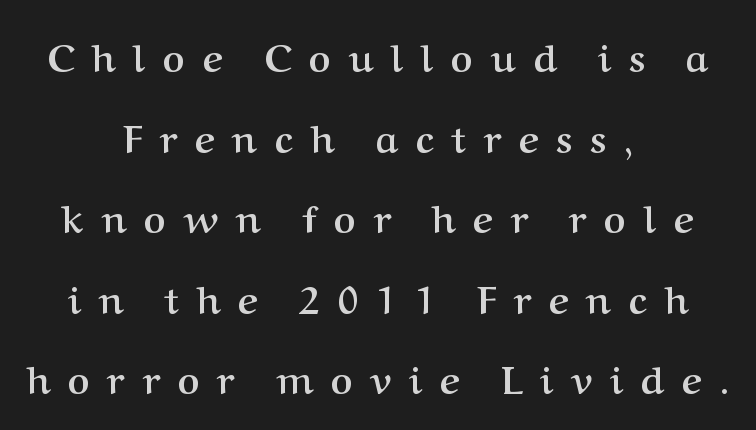
{"serif": "yes", "italic": "no", "bold": "yes", "weight": "semibold", "width": "normal", "stroke_contrast": "medium", "x_height": "medium", "monospaced": "no", "underline": "no", "align": "center", "line_spacing": "loose", "line_spacing_ratio": 2.12, "letter_spacing": "wide", "letter_spacing_em": 0.47, "glyph_px": 38}
